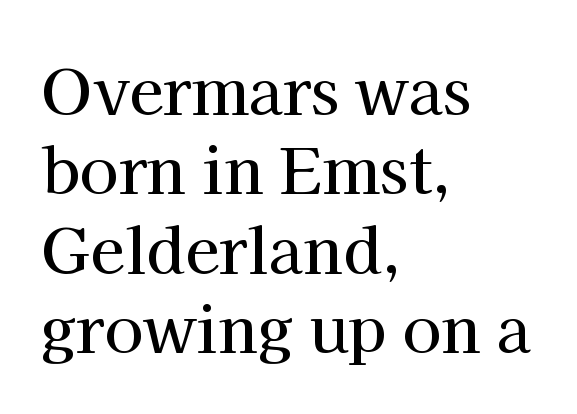
Q: Is the text italic (slanted)? A: No, it is upright.
Q: Is the typeface a serif or a sans-serif typeface? A: Serif.
Q: Is the text underlined? A: No.
Q: How is the paragraph aligned? A: Left-aligned.
Q: Is the spacing between letters normal or unusually wide? A: Normal.
Q: Is the spacing between lines tight, normal or loose? A: Normal.
Q: Width (condensed, normal, or wide)? A: Normal.
Q: Stroke contrast? A: High.
Q: x-height? A: Medium.
Q: Monospaced? A: No.
